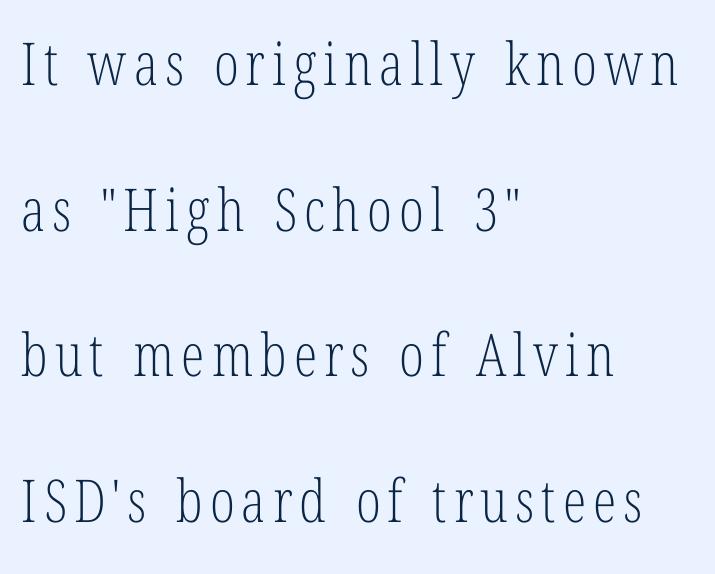
The image shows 59 px light, condensed serif type, upright; set left-aligned, loose line spacing (2.47x), not underlined; low stroke contrast and a medium x-height.
